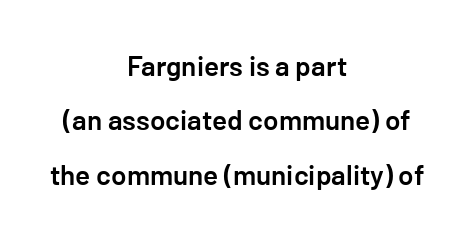
{"serif": "no", "italic": "no", "bold": "semi", "weight": "semibold", "width": "normal", "stroke_contrast": "low", "x_height": "medium", "underline": "no", "align": "center", "line_spacing": "loose", "line_spacing_ratio": 1.94, "letter_spacing": "normal", "letter_spacing_em": 0.0, "glyph_px": 28}
